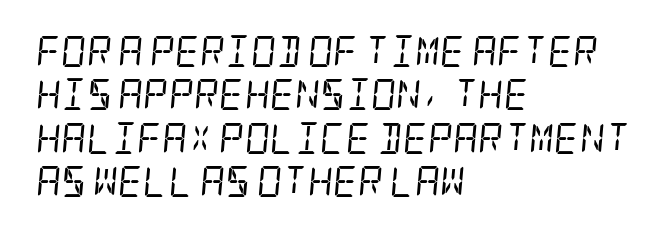
The image shows 31 px regular-weight, condensed serif type, italic (leaning right); set left-aligned, normal line spacing (1.4x), normal letter spacing, not underlined; low stroke contrast and a large x-height.
